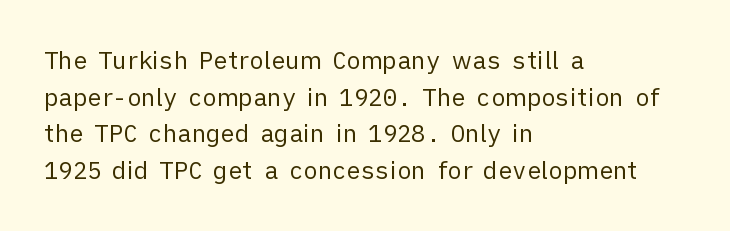
The image shows 24 px text type, upright; set left-aligned, normal line spacing (1.53x), normal letter spacing, not underlined.
